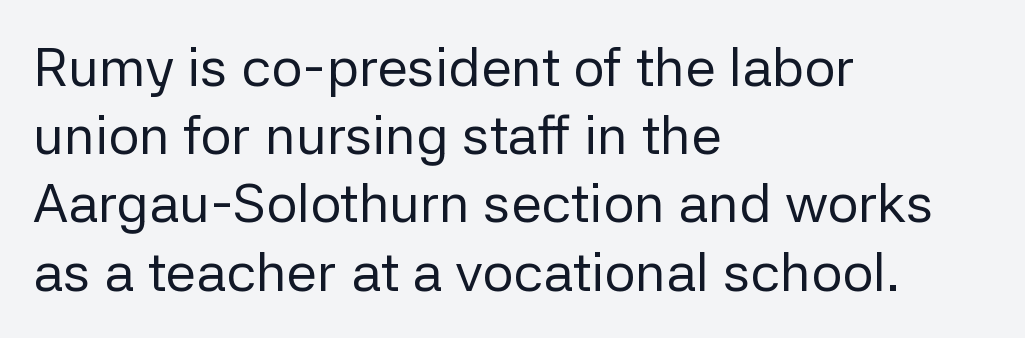
Character widths vary here, with narrow letters taking less room than wide ones. Stroke terminals: plain, sans-serif. Do the letters lean? They stand straight. Line starts are locked; line ends wander.
